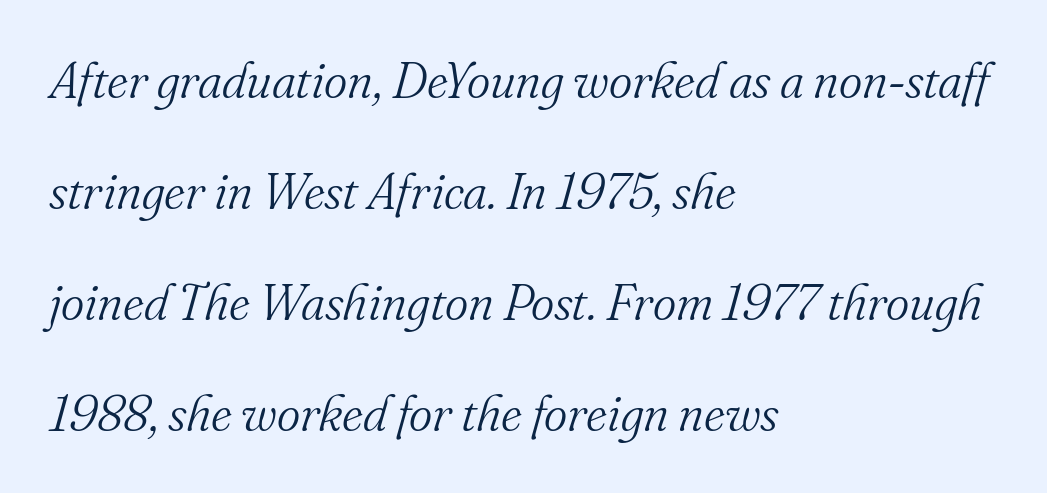
The image shows 50 px light serif type, italic (leaning right); set left-aligned, loose line spacing (2.22x), normal letter spacing, not underlined; medium stroke contrast and a small x-height.
